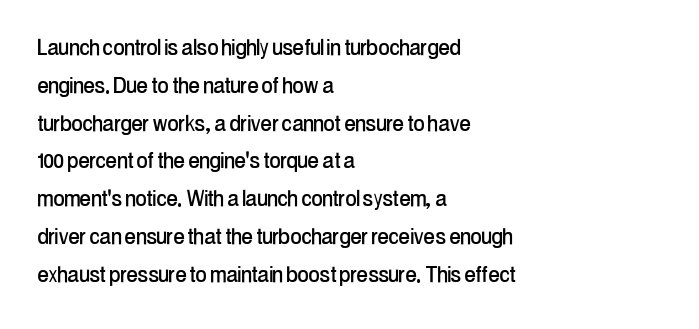
The image shows 27 px text type, upright; set left-aligned, normal line spacing (1.4x), normal letter spacing, not underlined.
